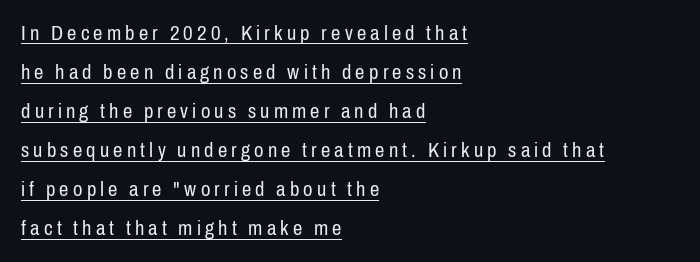
Glance below the letters and you will spot a drawn line. Substantial extra tracking has been applied to these lines. Weight: not bold — regular or lighter. Every row of glyphs begins at an identical x-position on the left. Tall strokes in this sample are plumb rather than angled.
